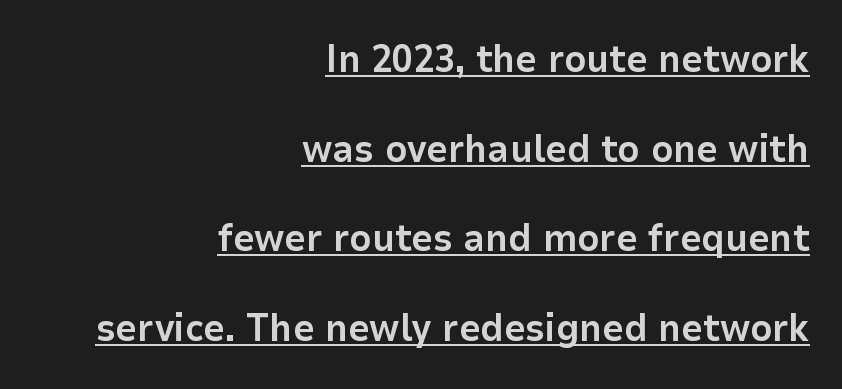
Q: Is the text bold? A: Yes.
Q: Is the text italic (slanted)? A: No, it is upright.
Q: Is the typeface a serif or a sans-serif typeface? A: Sans-serif.
Q: Is the text underlined? A: Yes.
Q: How is the paragraph aligned? A: Right-aligned.
Q: Is the spacing between letters normal or unusually wide? A: Normal.
Q: Is the spacing between lines tight, normal or loose? A: Loose.
Q: Width (condensed, normal, or wide)? A: Normal.
Q: Stroke contrast? A: Low.
Q: x-height? A: Medium.
Q: Monospaced? A: No.
